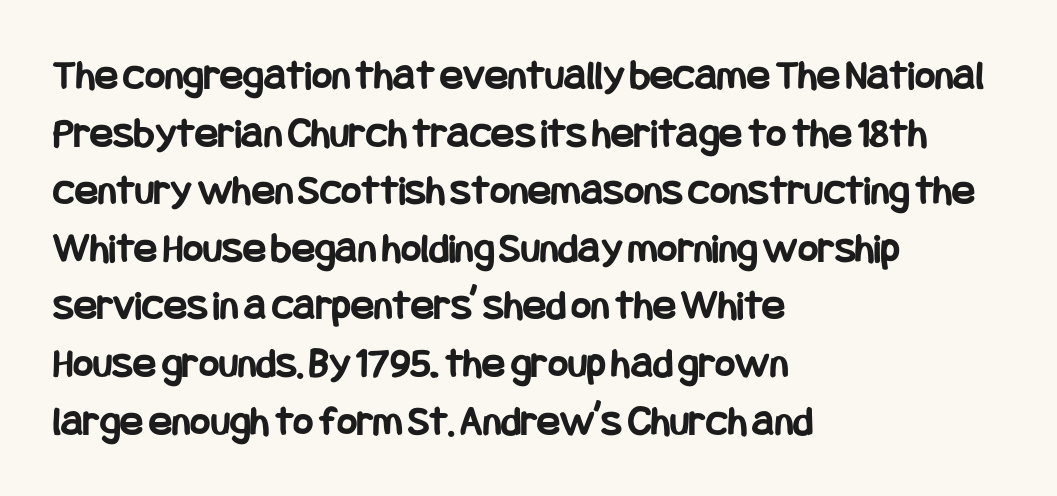
{"serif": "no", "italic": "no", "bold": "yes", "weight": "bold", "width": "condensed", "stroke_contrast": "low", "x_height": "large", "underline": "no", "align": "left", "line_spacing": "normal", "line_spacing_ratio": 1.34, "letter_spacing": "normal", "letter_spacing_em": 0.0, "glyph_px": 43}
